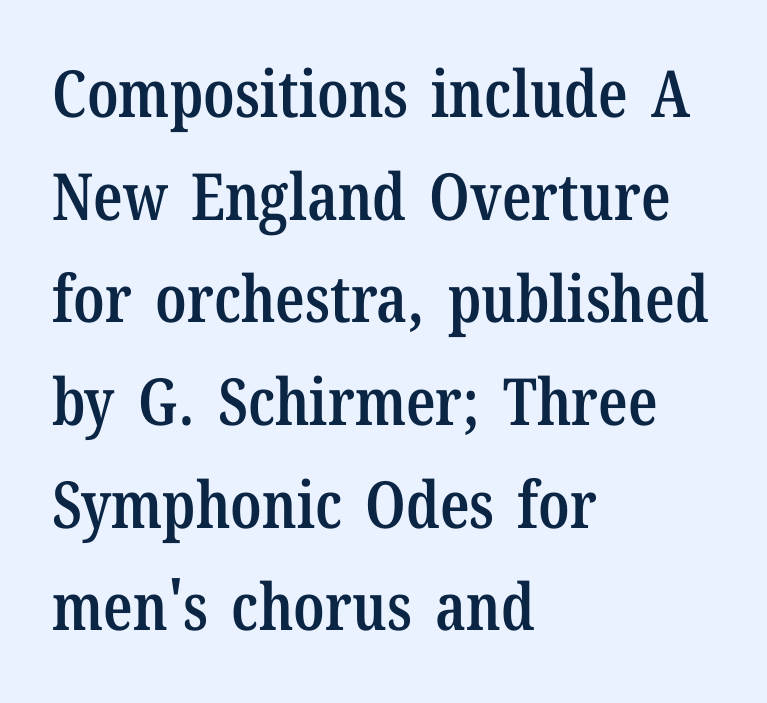
{"serif": "yes", "italic": "no", "bold": "semi", "weight": "semibold", "width": "condensed", "stroke_contrast": "low", "x_height": "medium", "monospaced": "no", "underline": "no", "align": "left", "line_spacing": "normal", "line_spacing_ratio": 1.58, "letter_spacing": "normal", "letter_spacing_em": 0.0, "glyph_px": 65}
